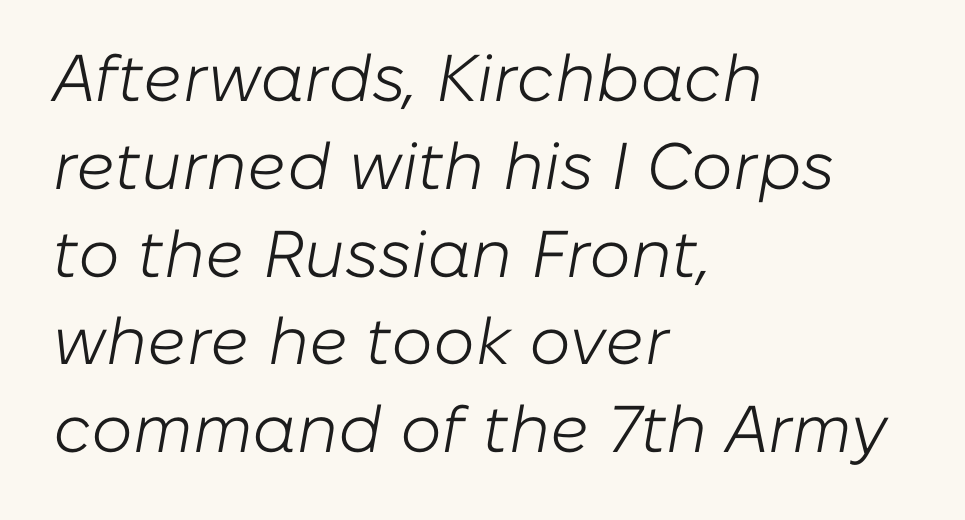
Q: Is the text bold? A: No.
Q: Is the text italic (slanted)? A: Yes, it leans right by about 10 degrees.
Q: Is the text underlined? A: No.
Q: How is the paragraph aligned? A: Left-aligned.
Q: Is the spacing between letters normal or unusually wide? A: Normal.
Q: Is the spacing between lines tight, normal or loose? A: Normal.
Q: Width (condensed, normal, or wide)? A: Normal.
Q: Stroke contrast? A: Low.
Q: x-height? A: Medium.
Q: Monospaced? A: No.
